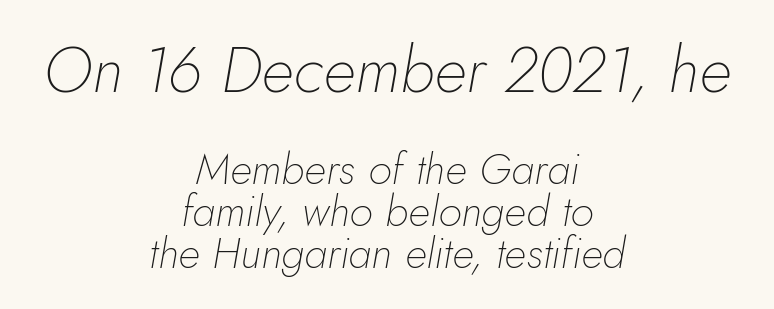
{"italic": "yes", "lean": "right", "slant_degrees": 5, "bold": "no", "weight": "thin", "width": "normal", "stroke_contrast": "low", "x_height": "small", "monospaced": "no", "underline": "no", "align": "center", "line_spacing": "tight", "line_spacing_ratio": 0.98, "letter_spacing": "normal", "letter_spacing_em": 0.0, "larger_block": "first", "size_ratio": 1.49, "glyph_px": 64}
